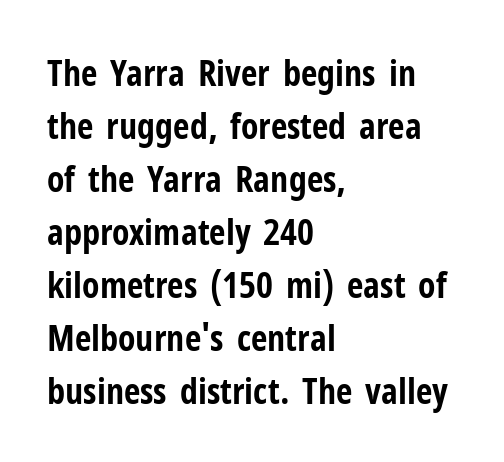
The image shows 36 px bold, condensed sans-serif type, upright; set left-aligned, normal line spacing (1.47x), normal letter spacing, not underlined; low stroke contrast and a medium x-height.
